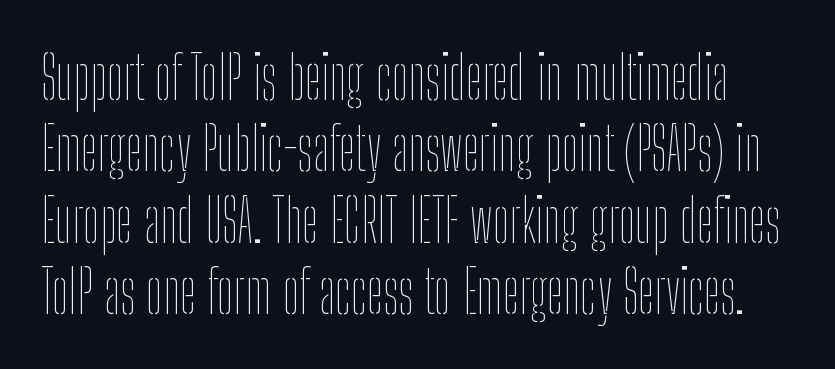
{"italic": "no", "bold": "no", "weight": "thin", "width": "condensed", "stroke_contrast": "low", "x_height": "medium", "monospaced": "no", "underline": "no", "line_spacing_ratio": 1.21, "letter_spacing": "normal", "letter_spacing_em": 0.0, "glyph_px": 59}
